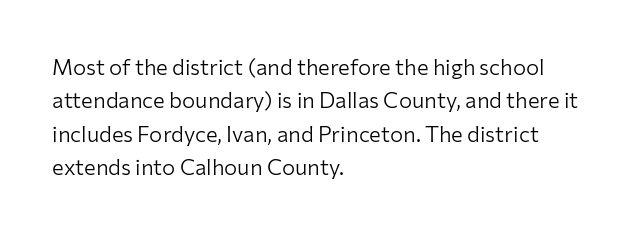
Summary of vertical rhythm: regular, with standard interline spacing. No extra ink here — the face is not bold. Quick note: not italic, upright. Horizontal alignment here is leftward, the default for most running prose.
